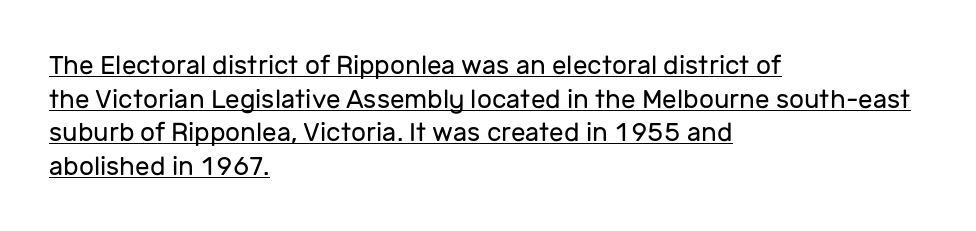
Q: Is the text bold? A: No.
Q: Is the text italic (slanted)? A: No, it is upright.
Q: Is the text underlined? A: Yes.
Q: How is the paragraph aligned? A: Left-aligned.
Q: Is the spacing between letters normal or unusually wide? A: Normal.
Q: Is the spacing between lines tight, normal or loose? A: Normal.
